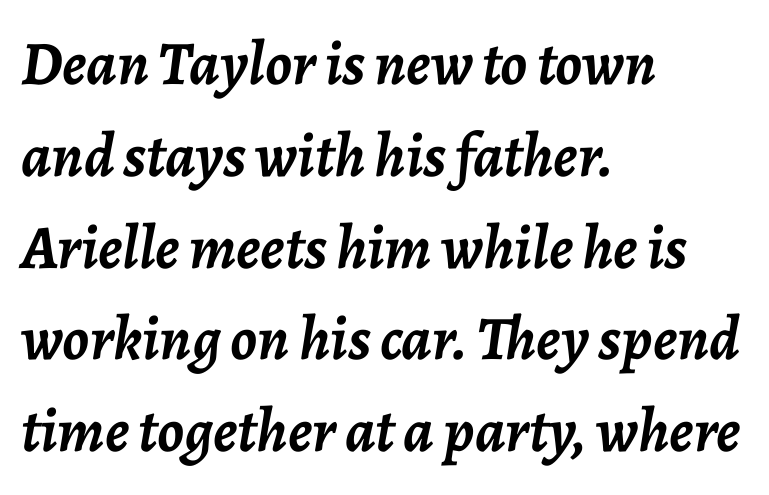
Q: Is the text bold? A: Yes.
Q: Is the text italic (slanted)? A: Yes, it leans right by about 7 degrees.
Q: Is the text underlined? A: No.
Q: How is the paragraph aligned? A: Left-aligned.
Q: Is the spacing between letters normal or unusually wide? A: Normal.
Q: Is the spacing between lines tight, normal or loose? A: Normal.
Q: Width (condensed, normal, or wide)? A: Normal.
Q: Stroke contrast? A: Low.
Q: x-height? A: Medium.
Q: Monospaced? A: No.
